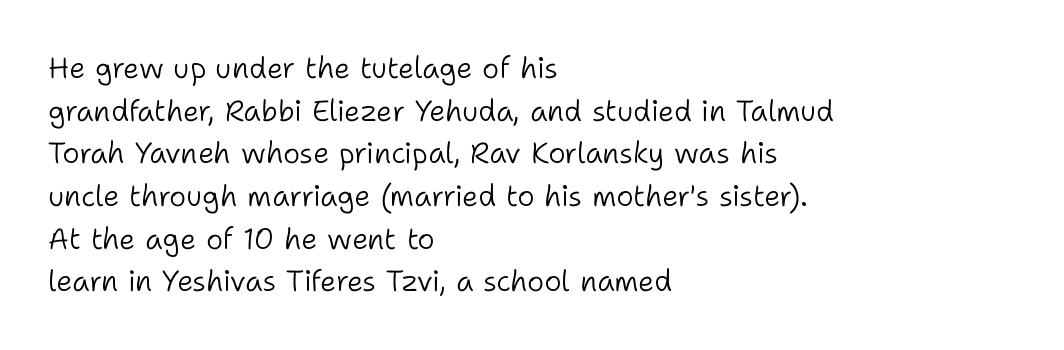
The image shows 29 px light sans-serif type, upright; set left-aligned, normal line spacing (1.47x), normal letter spacing, not underlined; low stroke contrast and a medium x-height.
